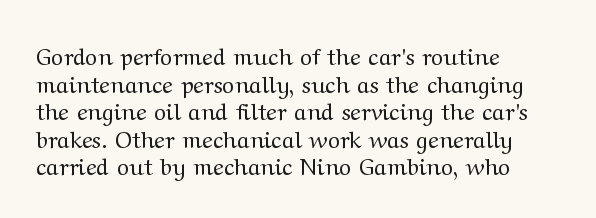
The image shows 23 px text type, upright; set left-aligned, line spacing 1.2x, normal letter spacing, not underlined.
